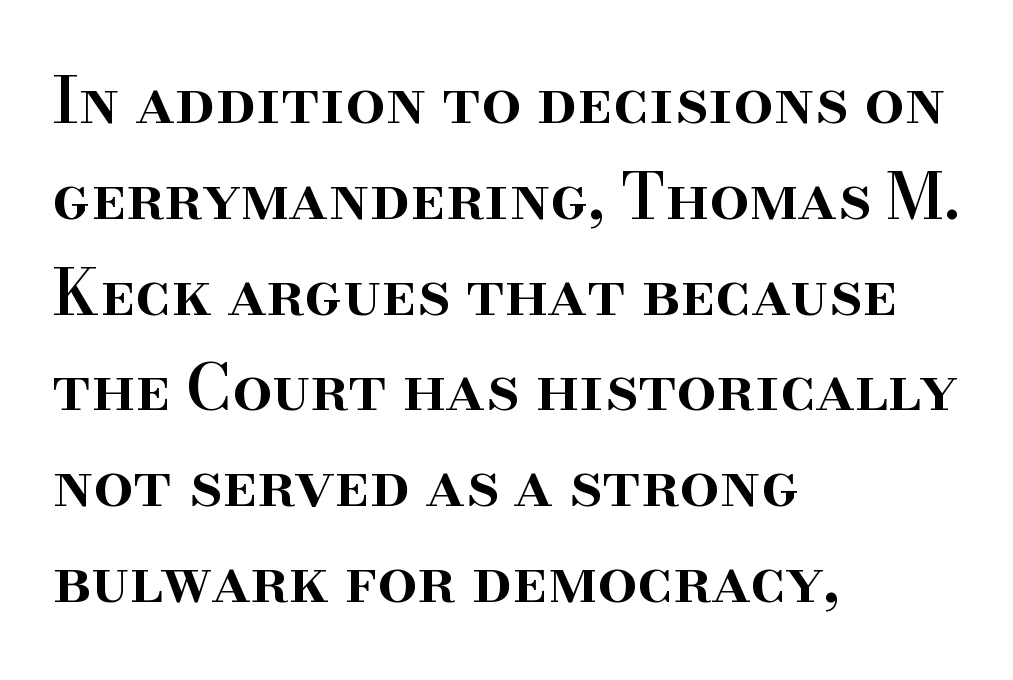
Classification — serif. Quick note: interline space is typical. The face used here is a semibold: visibly heavier than regular, lighter than bold. Reading down the block, your eye returns to a fixed left position each line. Standard letterfit; no display-style spreading of the glyphs. Underline: absent.
